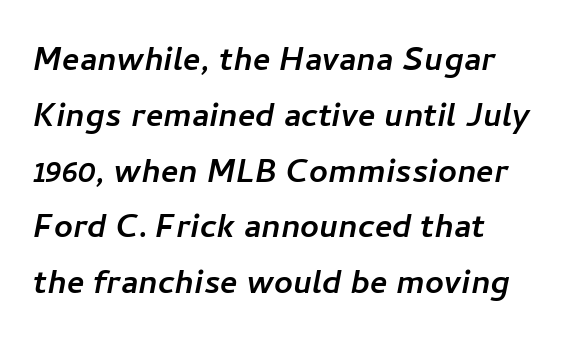
Underline: absent. These lines are set flush left with a ragged right edge. Do the characters align in a grid? No, the font is proportional. Characters follow at the spacing the type designer built in. Each new line begins a customary step beneath the previous one.
